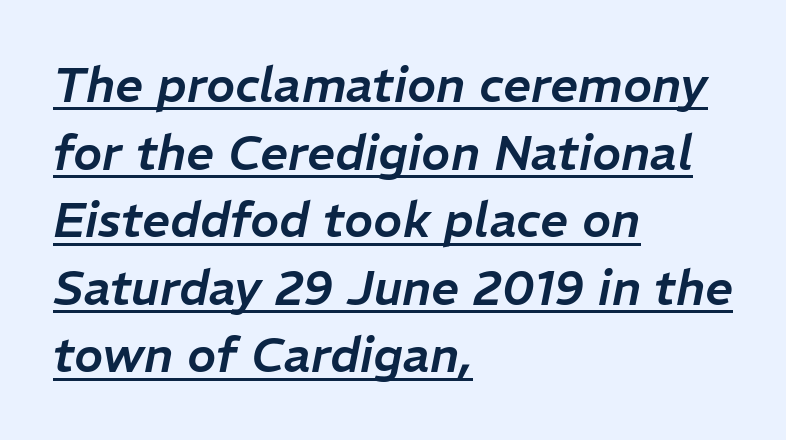
{"italic": "yes", "lean": "right", "slant_degrees": 11, "width": "normal", "stroke_contrast": "low", "x_height": "medium", "monospaced": "no", "underline": "yes", "align": "left", "line_spacing": "normal", "line_spacing_ratio": 1.38, "letter_spacing": "normal", "letter_spacing_em": 0.0, "glyph_px": 49}
